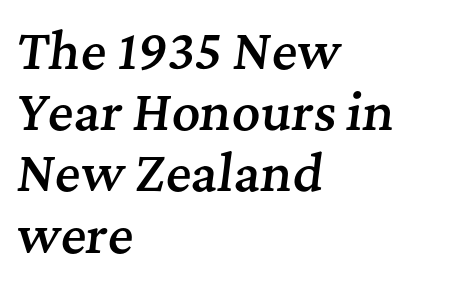
Q: Is the text bold? A: Semi-bold.
Q: Is the text italic (slanted)? A: Yes, it leans right by about 7 degrees.
Q: Is the typeface a serif or a sans-serif typeface? A: Serif.
Q: Is the text underlined? A: No.
Q: How is the paragraph aligned? A: Left-aligned.
Q: Is the spacing between letters normal or unusually wide? A: Normal.
Q: Is the spacing between lines tight, normal or loose? A: Normal.
Q: Width (condensed, normal, or wide)? A: Normal.
Q: Stroke contrast? A: Medium.
Q: x-height? A: Medium.
Q: Monospaced? A: No.
